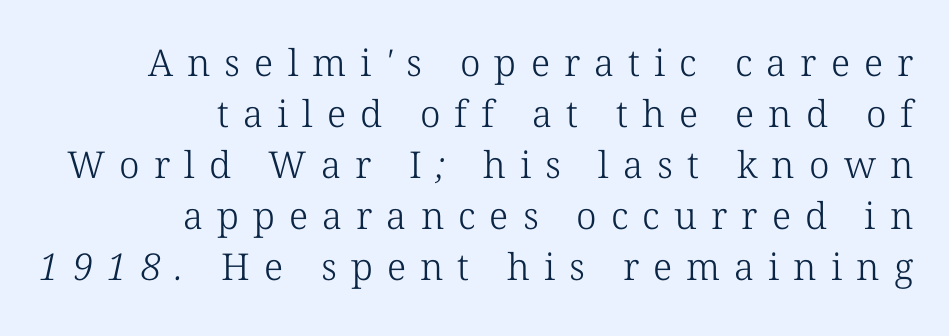
Q: Is the text bold? A: No.
Q: Is the typeface a serif or a sans-serif typeface? A: Serif.
Q: Is the text underlined? A: No.
Q: How is the paragraph aligned? A: Right-aligned.
Q: Is the spacing between letters normal or unusually wide? A: Unusually wide.
Q: Is the spacing between lines tight, normal or loose? A: Normal.
Q: Width (condensed, normal, or wide)? A: Normal.
Q: Stroke contrast? A: Low.
Q: x-height? A: Medium.
Q: Monospaced? A: No.
